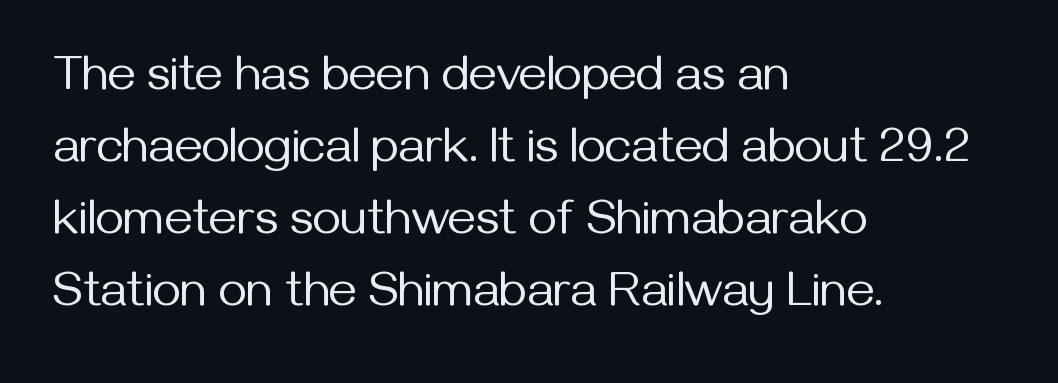
The image shows 49 px regular-weight sans-serif type, upright; set left-aligned, normal line spacing (1.47x), normal letter spacing, not underlined; medium stroke contrast and a medium x-height.
